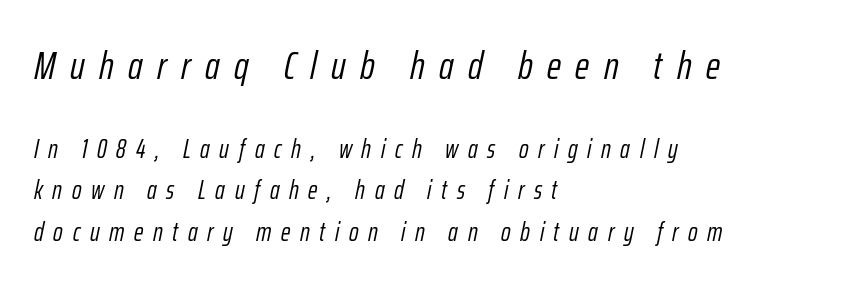
The image shows 39 px light, condensed type, italic (leaning right); set left-aligned, normal line spacing (1.6x), unusually wide letter spacing (+0.37 em), not underlined; the first (top) block is 1.5x larger; low stroke contrast and a medium x-height.
